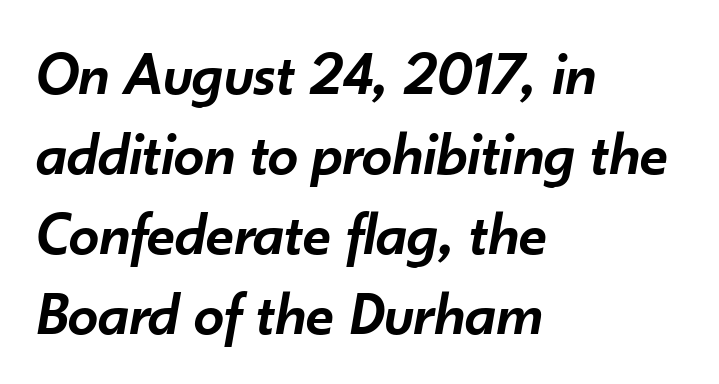
{"italic": "yes", "lean": "right", "slant_degrees": 10, "bold": "semi", "weight": "semibold", "width": "normal", "stroke_contrast": "low", "x_height": "small", "monospaced": "no", "underline": "no", "align": "left", "line_spacing": "normal", "line_spacing_ratio": 1.31, "letter_spacing": "normal", "letter_spacing_em": 0.0, "glyph_px": 61}
